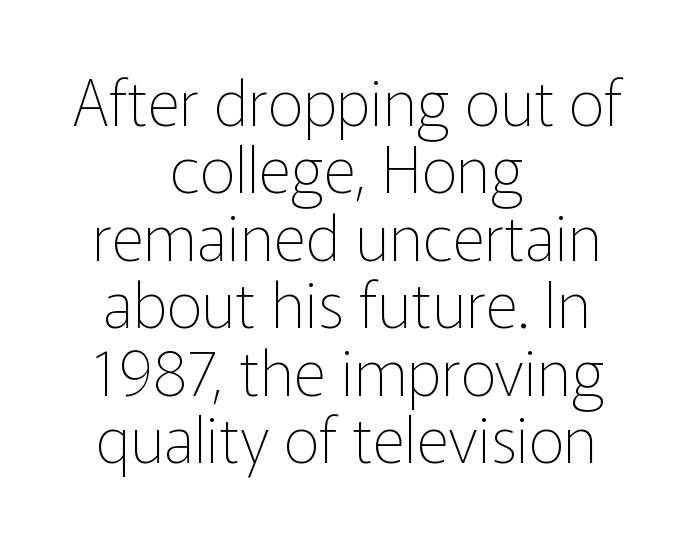
Q: Is the text bold? A: No.
Q: Is the text italic (slanted)? A: No, it is upright.
Q: Is the typeface a serif or a sans-serif typeface? A: Sans-serif.
Q: Is the text underlined? A: No.
Q: How is the paragraph aligned? A: Centered.
Q: Is the spacing between letters normal or unusually wide? A: Normal.
Q: Is the spacing between lines tight, normal or loose? A: Tight.
Q: Width (condensed, normal, or wide)? A: Normal.
Q: Stroke contrast? A: Low.
Q: x-height? A: Medium.
Q: Monospaced? A: No.
